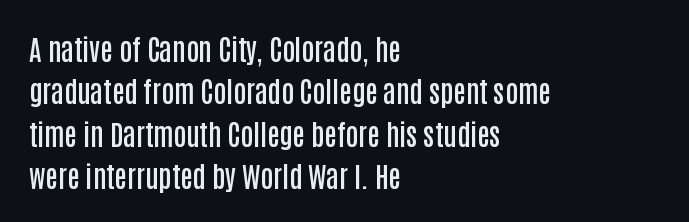
Q: Is the text bold? A: Semi-bold.
Q: Is the text italic (slanted)? A: No, it is upright.
Q: Is the typeface a serif or a sans-serif typeface? A: Sans-serif.
Q: Is the text underlined? A: No.
Q: How is the paragraph aligned? A: Left-aligned.
Q: Is the spacing between letters normal or unusually wide? A: Normal.
Q: Is the spacing between lines tight, normal or loose? A: Normal.
Q: Width (condensed, normal, or wide)? A: Condensed.
Q: Stroke contrast? A: Low.
Q: x-height? A: Large.
Q: Monospaced? A: No.
